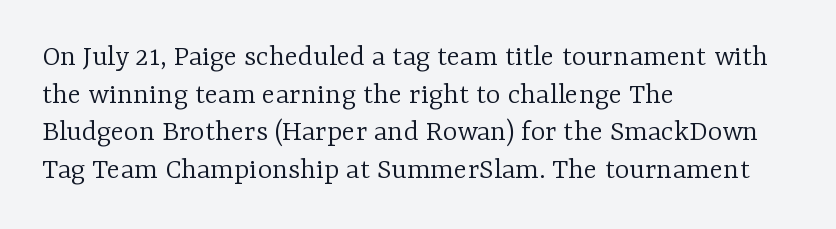
{"serif": "yes", "italic": "no", "bold": "no", "weight": "light", "width": "normal", "stroke_contrast": "low", "x_height": "medium", "monospaced": "no", "underline": "no", "align": "left", "line_spacing_ratio": 1.21, "letter_spacing": "normal", "letter_spacing_em": 0.0, "glyph_px": 31}
